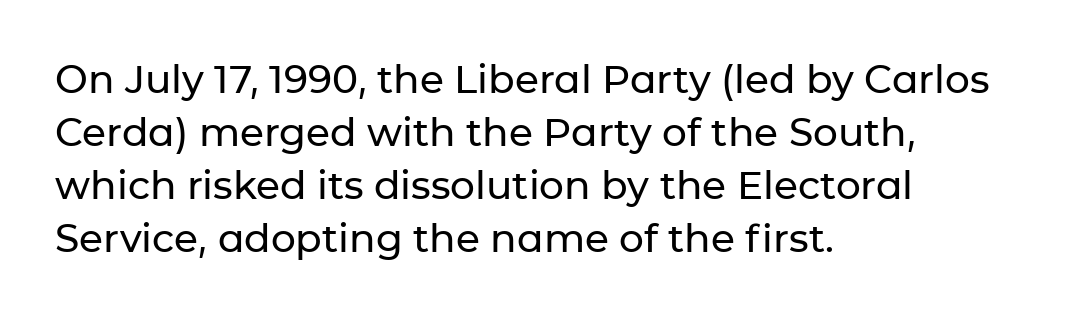
Varying glyph widths throughout — classic text-font behaviour. A sans-serif font was chosen for this passage. Anything drawn beneath the words? Only blank space. Normally led — the rows are evenly, conventionally spaced. If you drew a line through each stem, it would be perfectly vertical. The setting favours the left margin, as ordinary paragraphs usually do.
